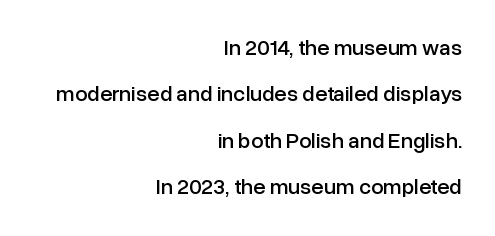
{"italic": "no", "underline": "no", "align": "right", "line_spacing": "loose", "line_spacing_ratio": 2.11, "letter_spacing": "normal", "letter_spacing_em": 0.0, "glyph_px": 22}
